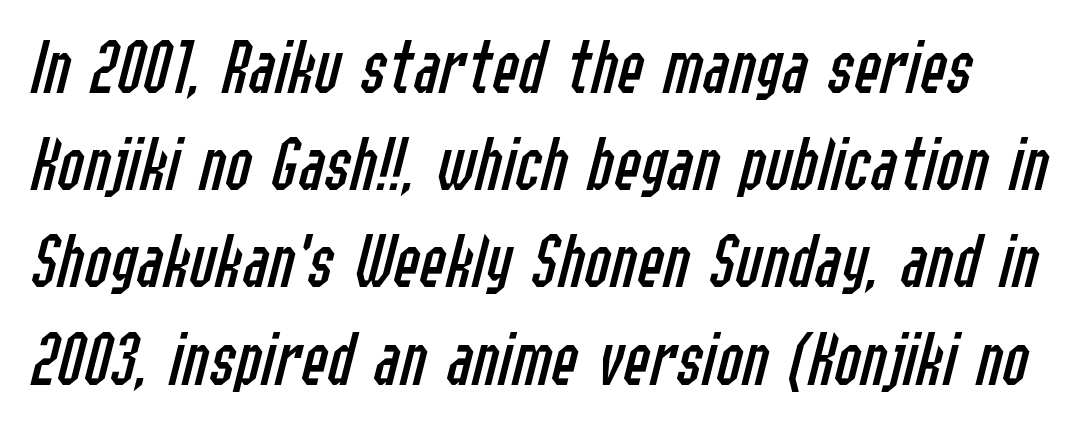
{"italic": "yes", "lean": "right", "slant_degrees": 14, "bold": "no", "weight": "regular", "width": "condensed", "stroke_contrast": "low", "x_height": "medium", "monospaced": "no", "underline": "no", "line_spacing_ratio": 1.23, "letter_spacing": "normal", "letter_spacing_em": 0.0, "glyph_px": 79}
